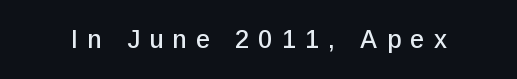
{"italic": "no", "underline": "no", "letter_spacing": "wide", "letter_spacing_em": 0.37, "glyph_px": 25}
